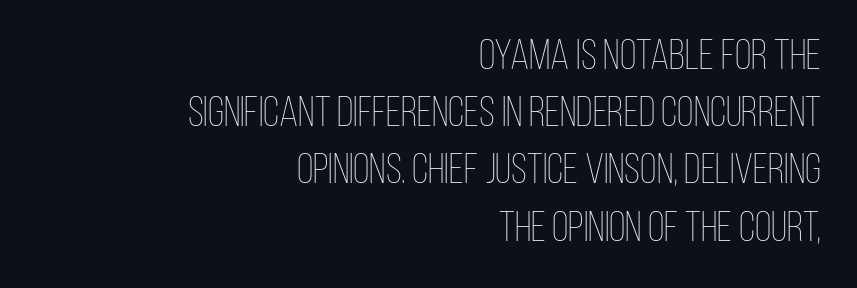
The image shows 43 px thin, condensed type, upright; set right-aligned, normal line spacing (1.33x), normal letter spacing, not underlined; low stroke contrast and a large x-height.
